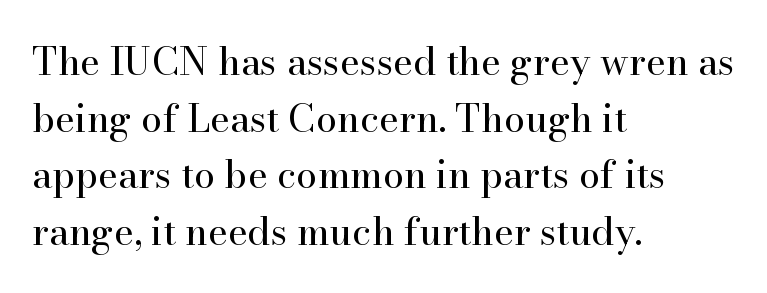
Posture: straight, roman, zero tilt. Regular leading. A typesetter would call this proportional, since set widths differ per character. Regarding serifs, this sample has them. A bare baseline throughout the passage.
